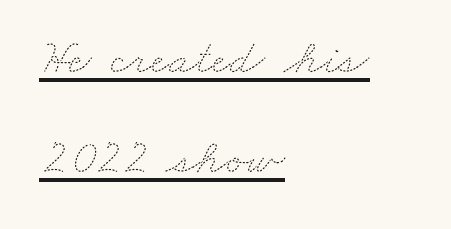
This rendering features underlined lettering. Is there much room between lines? Yes — plenty of vertical air separates them. Heaviness? Minimal to ordinary, like unemphasized prose. Do the characters align in a grid? No, the font is proportional.
